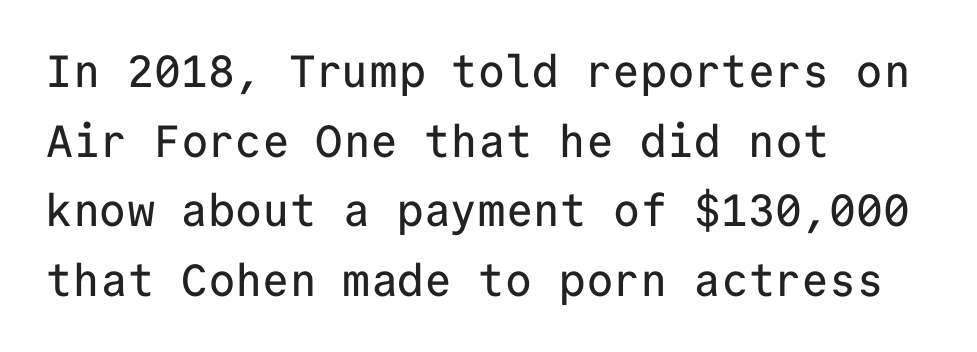
{"serif": "no", "italic": "no", "width": "normal", "stroke_contrast": "low", "x_height": "medium", "monospaced": "yes", "underline": "no", "align": "left", "line_spacing": "normal", "line_spacing_ratio": 1.55, "letter_spacing": "normal", "letter_spacing_em": 0.0, "glyph_px": 45}
